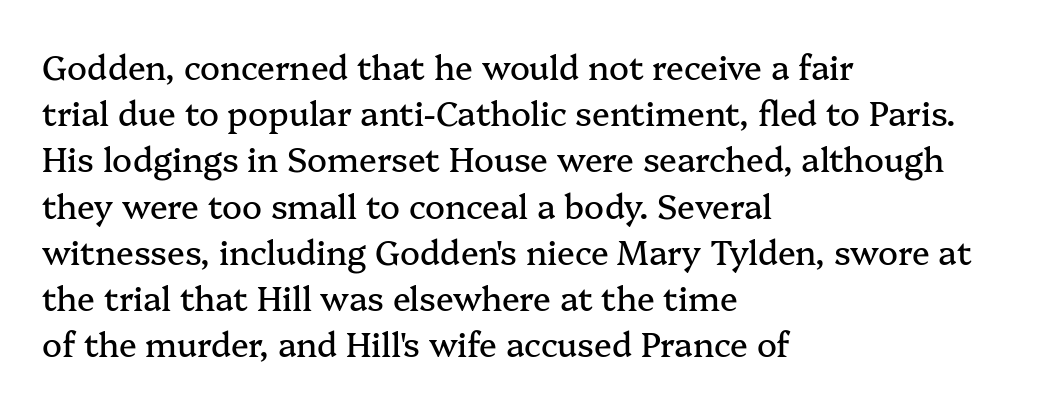
{"serif": "yes", "italic": "no", "width": "normal", "stroke_contrast": "medium", "x_height": "medium", "monospaced": "no", "underline": "no", "align": "left", "line_spacing": "normal", "line_spacing_ratio": 1.4, "letter_spacing": "normal", "letter_spacing_em": 0.0, "glyph_px": 33}
